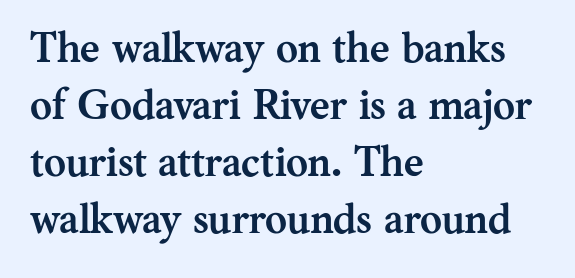
Casual observation: everything's shoved over to the left. Each letter keeps its own natural width here, so spacing adapts to shape. Classification — serif. Words appear dense and cohesive because spacing is normal.
